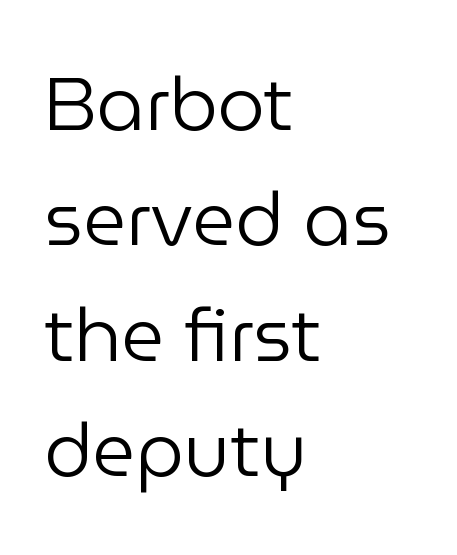
The image shows 75 px regular-weight sans-serif type, upright; set left-aligned, normal line spacing (1.54x), normal letter spacing, not underlined; low stroke contrast and a medium x-height.
